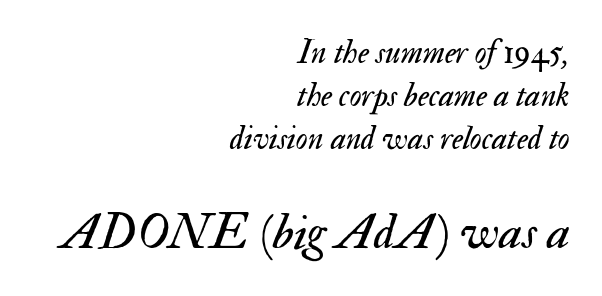
Q: Is the text bold? A: No.
Q: Is the text italic (slanted)? A: Yes, it leans right by about 17 degrees.
Q: Is the text underlined? A: No.
Q: How is the paragraph aligned? A: Right-aligned.
Q: Is the spacing between letters normal or unusually wide? A: Normal.
Q: Is the spacing between lines tight, normal or loose? A: Normal.
Q: Which block of text is set in a larger size, the first (top) or the second (bottom)? A: The second (bottom) one.
Q: Width (condensed, normal, or wide)? A: Normal.
Q: Stroke contrast? A: Medium.
Q: x-height? A: Small.
Q: Monospaced? A: No.
